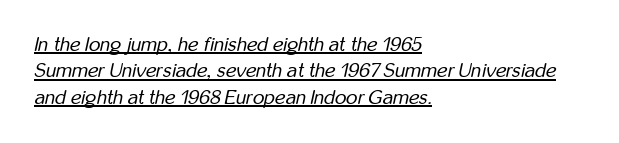
The image shows 20 px text type, italic (leaning right); set left-aligned, normal line spacing (1.32x), normal letter spacing, underlined.
